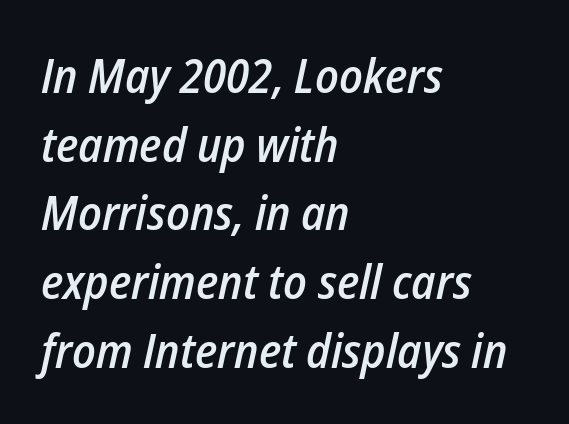
{"italic": "yes", "lean": "right", "slant_degrees": 12, "bold": "semi", "weight": "semibold", "width": "condensed", "stroke_contrast": "low", "x_height": "medium", "monospaced": "no", "underline": "no", "align": "left", "line_spacing": "normal", "line_spacing_ratio": 1.43, "letter_spacing": "normal", "letter_spacing_em": 0.0, "glyph_px": 48}
